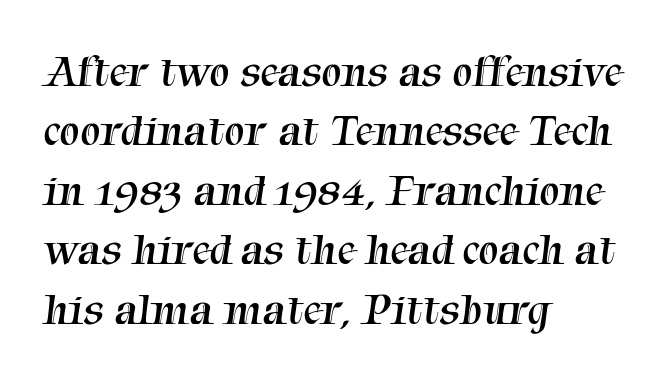
The image shows 45 px regular-weight serif type; set left-aligned, normal line spacing (1.32x), normal letter spacing, not underlined; medium stroke contrast and a medium x-height.
